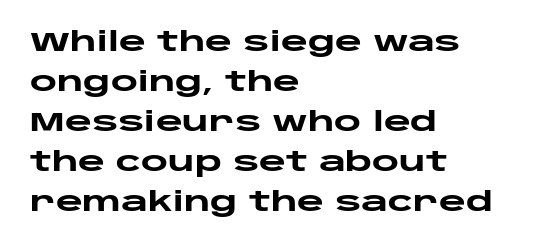
{"italic": "no", "bold": "yes", "underline": "no", "align": "left", "line_spacing": "normal", "line_spacing_ratio": 1.54, "letter_spacing": "normal", "letter_spacing_em": 0.0, "glyph_px": 26}
